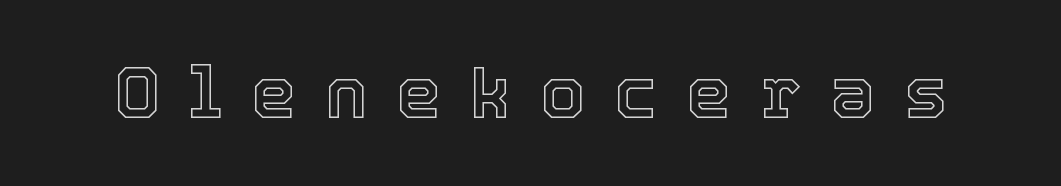
Is this a fixed-width face? No — the glyphs have proportional, varying widths. The rendering inserts visible extra space after every character. The baseline area is clear. This is the regular roman posture of the typeface.
